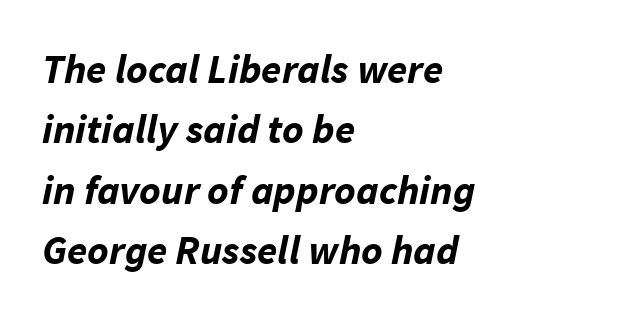
Q: Is the text bold? A: Yes.
Q: Is the text italic (slanted)? A: Yes, it leans right by about 11 degrees.
Q: Is the text underlined? A: No.
Q: How is the paragraph aligned? A: Left-aligned.
Q: Is the spacing between letters normal or unusually wide? A: Normal.
Q: Is the spacing between lines tight, normal or loose? A: Normal.
Q: Width (condensed, normal, or wide)? A: Normal.
Q: Stroke contrast? A: Low.
Q: x-height? A: Medium.
Q: Monospaced? A: No.
